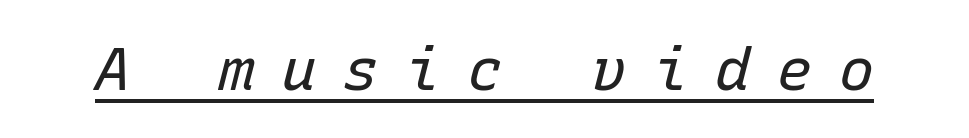
{"italic": "yes", "lean": "right", "slant_degrees": 15, "bold": "no", "weight": "regular", "width": "normal", "stroke_contrast": "low", "x_height": "medium", "monospaced": "yes", "underline": "yes", "letter_spacing": "wide", "letter_spacing_em": 0.45, "glyph_px": 59}
